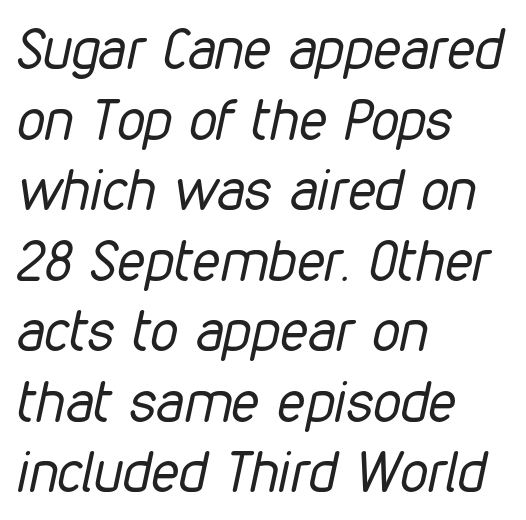
Honestly, the letter spacing is just normal — you wouldn't notice it. Is the stroke heavy? The answer is a plain regular-or-lighter. Observe the lean: these are italic letterforms. This sample keeps an unexceptional amount of space between lines. Clear beneath every line of the passage.
